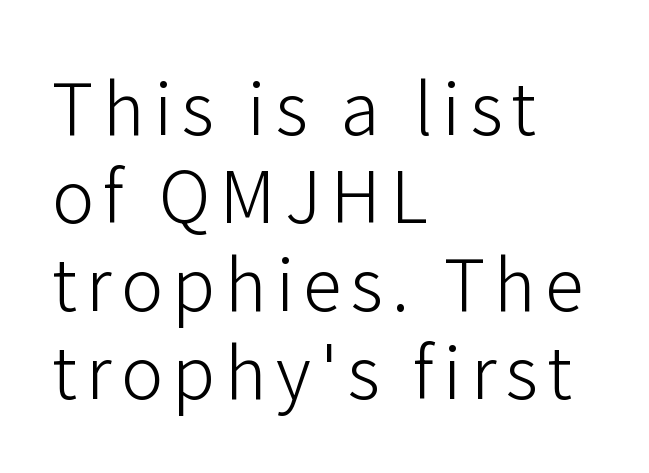
{"serif": "no", "italic": "no", "bold": "no", "weight": "light", "width": "normal", "stroke_contrast": "low", "x_height": "medium", "monospaced": "no", "underline": "no", "align": "left", "line_spacing_ratio": 1.24, "glyph_px": 71}
